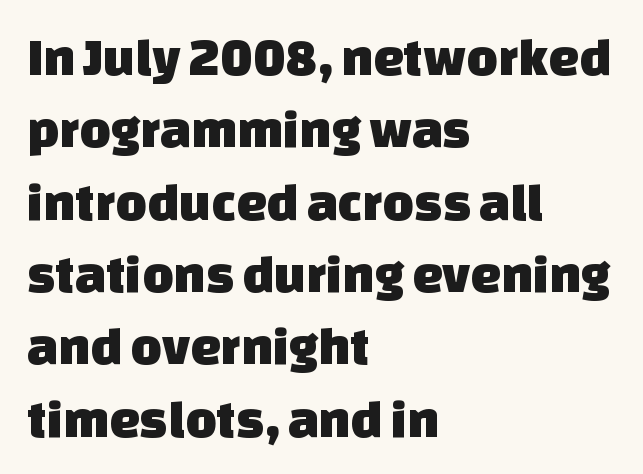
{"serif": "no", "width": "normal", "stroke_contrast": "low", "x_height": "large", "monospaced": "no", "underline": "no", "align": "left", "line_spacing": "normal", "line_spacing_ratio": 1.34, "letter_spacing": "normal", "letter_spacing_em": 0.0, "glyph_px": 54}
